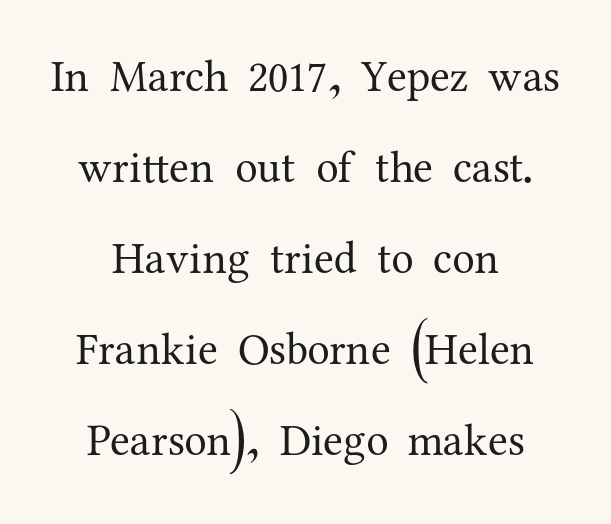
{"serif": "yes", "italic": "no", "bold": "no", "weight": "regular", "width": "normal", "stroke_contrast": "medium", "x_height": "medium", "monospaced": "no", "underline": "no", "align": "center", "line_spacing": "loose", "line_spacing_ratio": 2.02, "letter_spacing": "normal", "letter_spacing_em": 0.0, "glyph_px": 45}
